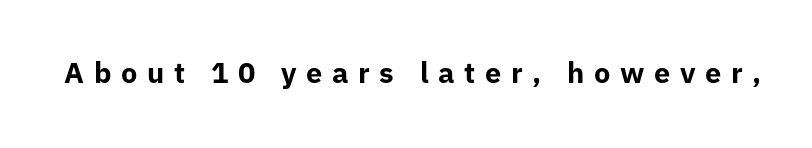
{"serif": "no", "italic": "no", "bold": "yes", "weight": "bold", "width": "normal", "stroke_contrast": "low", "x_height": "medium", "monospaced": "no", "underline": "no", "letter_spacing": "wide", "letter_spacing_em": 0.33, "glyph_px": 29}
